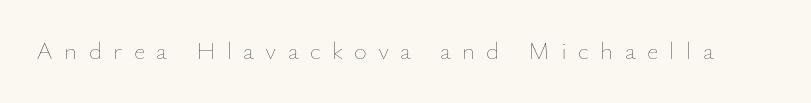
Q: Is the text bold? A: No.
Q: Is the text italic (slanted)? A: No, it is upright.
Q: Is the text underlined? A: No.
Q: Is the spacing between letters normal or unusually wide? A: Unusually wide.
